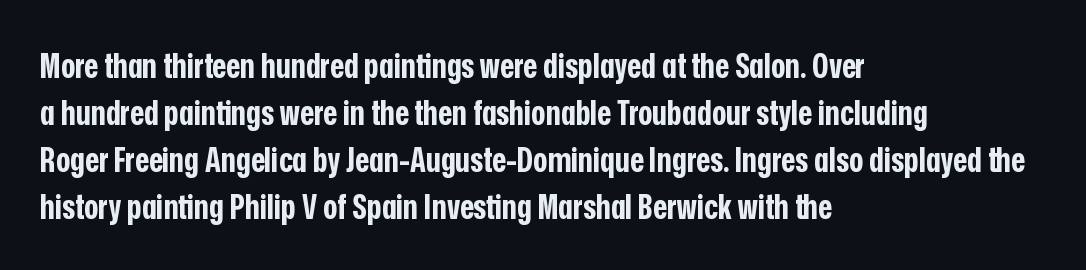
{"serif": "no", "italic": "no", "bold": "yes", "weight": "bold", "width": "condensed", "stroke_contrast": "low", "x_height": "medium", "monospaced": "no", "underline": "no", "align": "left", "line_spacing": "normal", "line_spacing_ratio": 1.38, "letter_spacing": "normal", "letter_spacing_em": 0.0, "glyph_px": 34}
